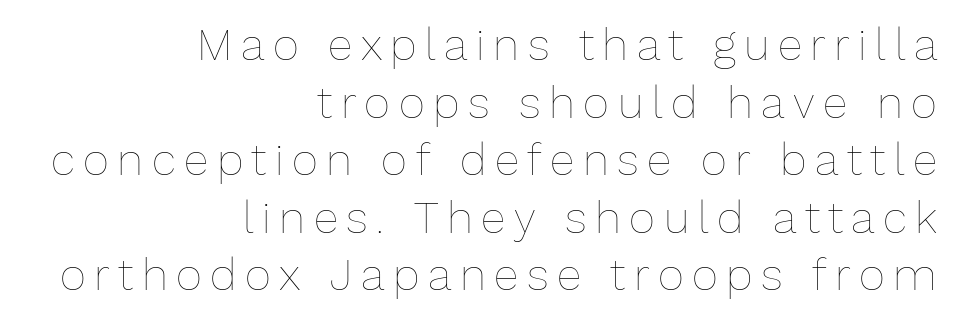
Q: Is the text bold? A: No.
Q: Is the text italic (slanted)? A: No, it is upright.
Q: Is the text underlined? A: No.
Q: How is the paragraph aligned? A: Right-aligned.
Q: Is the spacing between lines tight, normal or loose? A: Normal.
Q: Width (condensed, normal, or wide)? A: Normal.
Q: Stroke contrast? A: Low.
Q: x-height? A: Medium.
Q: Monospaced? A: No.
